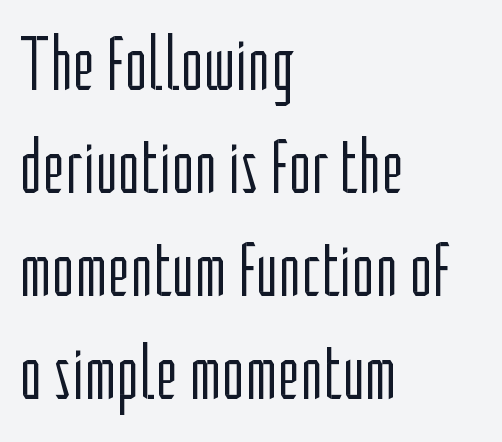
Underlining? Definitely not there. This rendering employs a face without finishing strokes, i.e., a sans-serif. Typeset ragged right — the left edge is the straight one. When letters stand straight like this, we call the style roman or upright. Vertical stems look standard width or narrower in stroke. The face used here is proportionally spaced, like ordinary book or web type.
